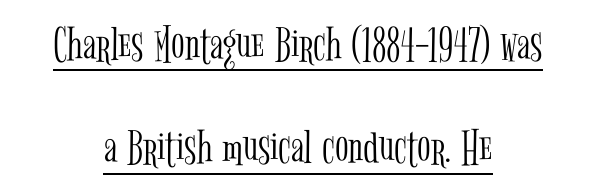
The image shows 50 px light, condensed serif type, upright; set centered, loose line spacing (2.07x), normal letter spacing, underlined; low stroke contrast and a medium x-height.
